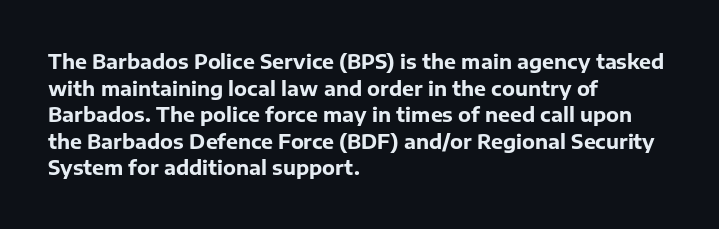
{"italic": "no", "bold": "yes", "underline": "no", "align": "left", "line_spacing": "normal", "line_spacing_ratio": 1.33, "letter_spacing": "normal", "letter_spacing_em": 0.0, "glyph_px": 20}
